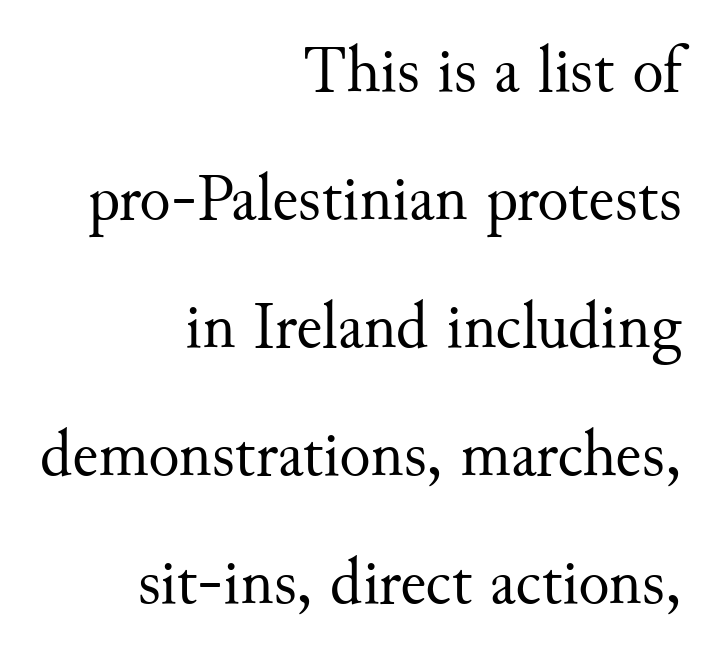
The image shows 65 px regular-weight serif type, upright; set right-aligned, loose line spacing (1.97x), normal letter spacing, not underlined; medium stroke contrast and a small x-height.
